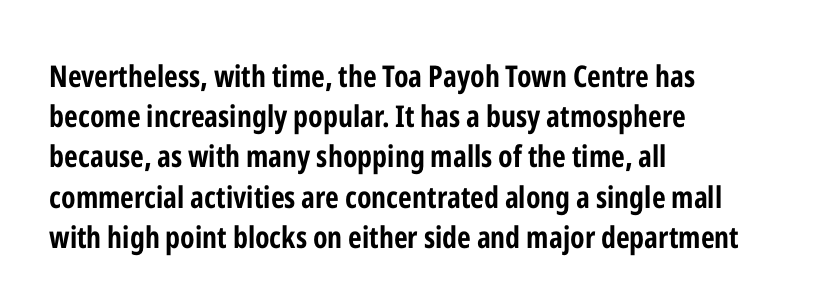
Q: Is the text bold? A: Yes.
Q: Is the text italic (slanted)? A: No, it is upright.
Q: Is the typeface a serif or a sans-serif typeface? A: Sans-serif.
Q: Is the text underlined? A: No.
Q: How is the paragraph aligned? A: Left-aligned.
Q: Is the spacing between letters normal or unusually wide? A: Normal.
Q: Is the spacing between lines tight, normal or loose? A: Normal.
Q: Width (condensed, normal, or wide)? A: Condensed.
Q: Stroke contrast? A: Low.
Q: x-height? A: Medium.
Q: Monospaced? A: No.
